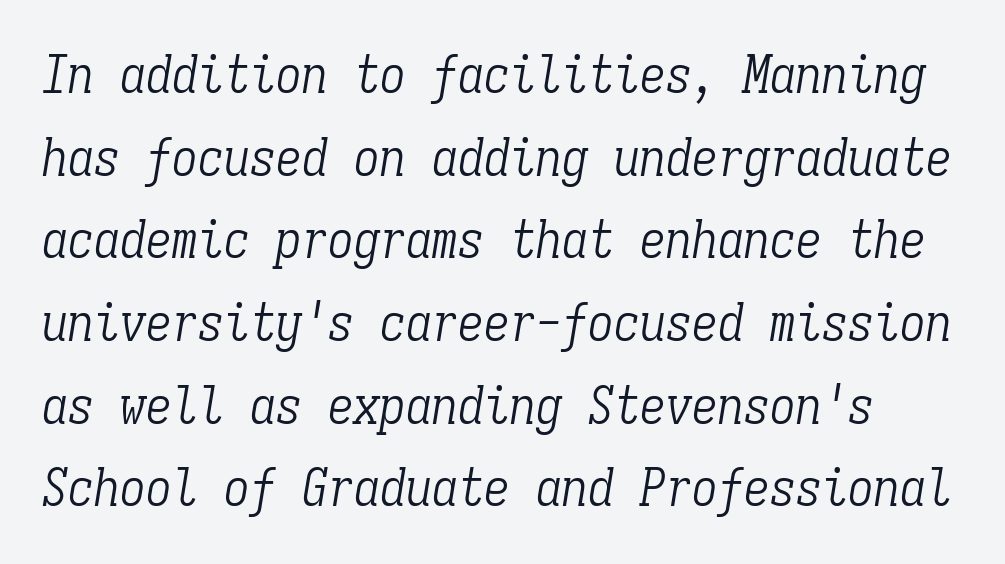
Q: Is the text bold? A: No.
Q: Is the text italic (slanted)? A: Yes, it leans right by about 9 degrees.
Q: Is the typeface a serif or a sans-serif typeface? A: Serif.
Q: Is the text underlined? A: No.
Q: Is the spacing between letters normal or unusually wide? A: Normal.
Q: Is the spacing between lines tight, normal or loose? A: Normal.
Q: Width (condensed, normal, or wide)? A: Condensed.
Q: Stroke contrast? A: Low.
Q: x-height? A: Medium.
Q: Monospaced? A: Yes.
